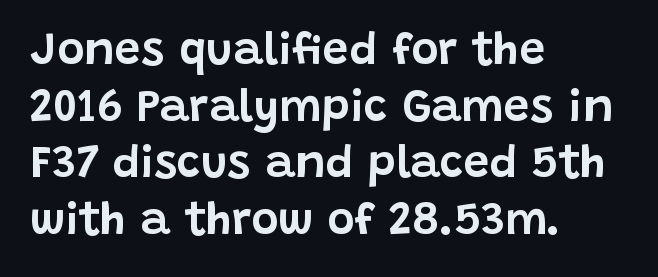
Q: Is the text italic (slanted)? A: No, it is upright.
Q: Is the typeface a serif or a sans-serif typeface? A: Sans-serif.
Q: Is the text underlined? A: No.
Q: How is the paragraph aligned? A: Left-aligned.
Q: Is the spacing between letters normal or unusually wide? A: Normal.
Q: Width (condensed, normal, or wide)? A: Normal.
Q: Stroke contrast? A: Low.
Q: x-height? A: Large.
Q: Monospaced? A: No.
